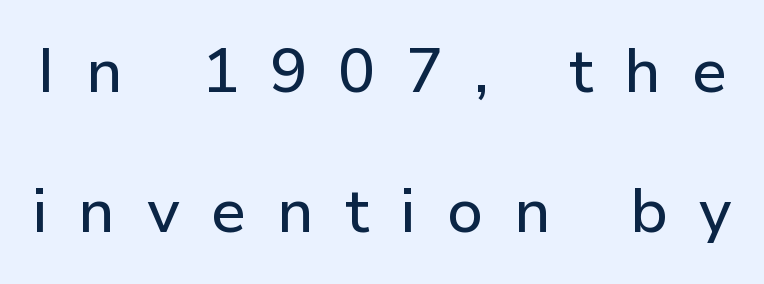
The rendering uses natural spacing where letterforms have individual widths. Underlining? Definitely not there. Does the leading feel generous? Absolutely, it's lavish. Loose tracking; the words dissolve into strings of separated letters.
